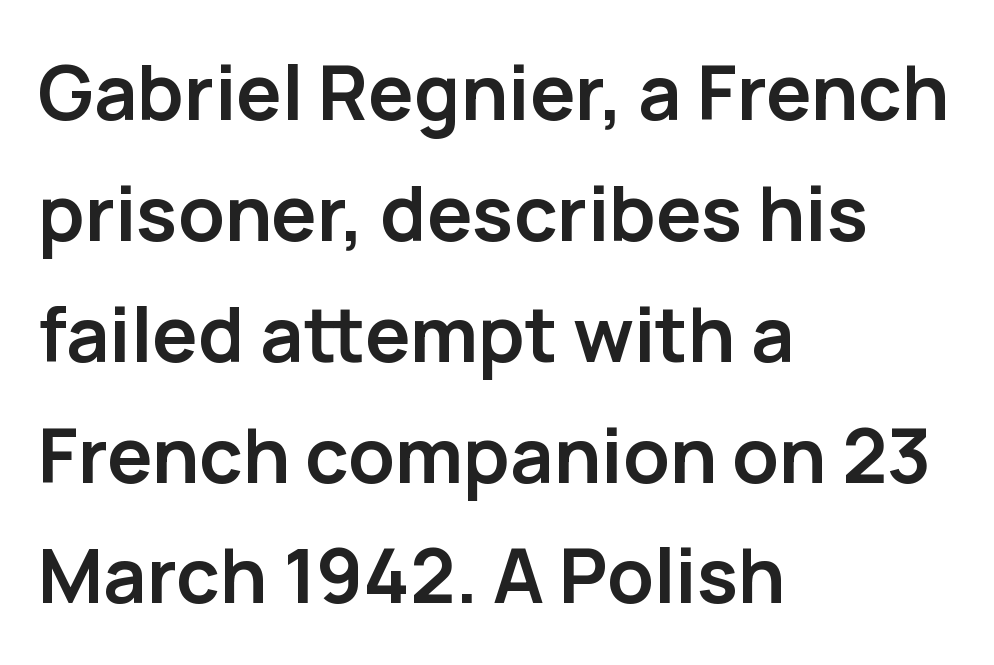
The image shows 76 px semibold sans-serif type, upright; set left-aligned, normal line spacing (1.59x), normal letter spacing, not underlined; low stroke contrast and a medium x-height.
